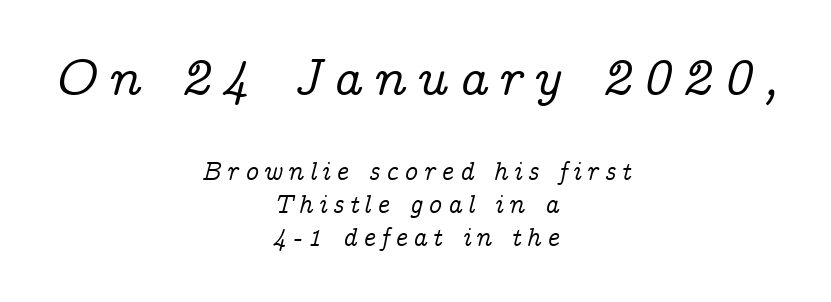
Q: Is the text italic (slanted)? A: Yes, it leans right by about 14 degrees.
Q: Is the typeface a serif or a sans-serif typeface? A: Serif.
Q: Is the text underlined? A: No.
Q: How is the paragraph aligned? A: Centered.
Q: Is the spacing between letters normal or unusually wide? A: Unusually wide.
Q: Is the spacing between lines tight, normal or loose? A: Normal.
Q: Which block of text is set in a larger size, the first (top) or the second (bottom)? A: The first (top) one.
Q: Width (condensed, normal, or wide)? A: Normal.
Q: Stroke contrast? A: Low.
Q: x-height? A: Medium.
Q: Monospaced? A: No.
